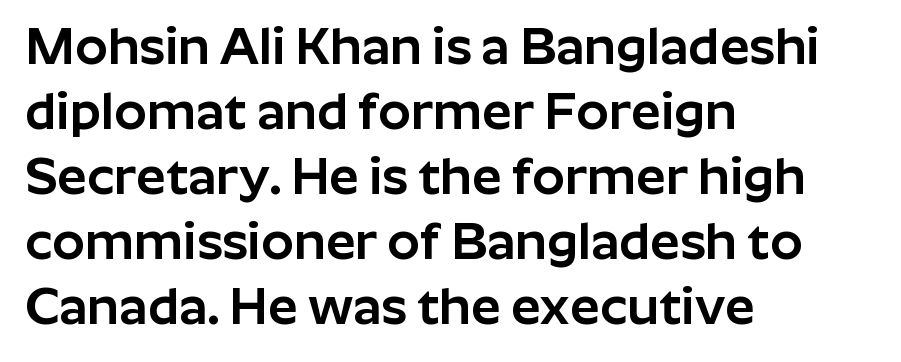
Q: Is the text italic (slanted)? A: No, it is upright.
Q: Is the typeface a serif or a sans-serif typeface? A: Sans-serif.
Q: Is the text underlined? A: No.
Q: How is the paragraph aligned? A: Left-aligned.
Q: Is the spacing between letters normal or unusually wide? A: Normal.
Q: Is the spacing between lines tight, normal or loose? A: Normal.
Q: Width (condensed, normal, or wide)? A: Normal.
Q: Stroke contrast? A: Low.
Q: x-height? A: Medium.
Q: Monospaced? A: No.
